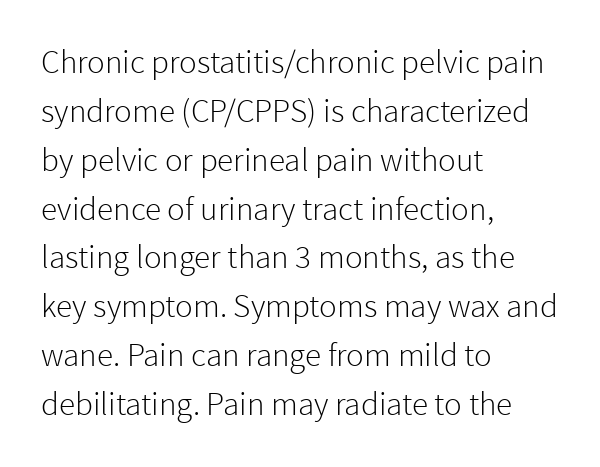
This sample is left-justified, so line endings fall wherever the words run out. Each stroke keeps to a modest, everyday thickness or less. Any mark beneath the type? The region is blank. You could not count columns in this text — the font is proportionally spaced.
